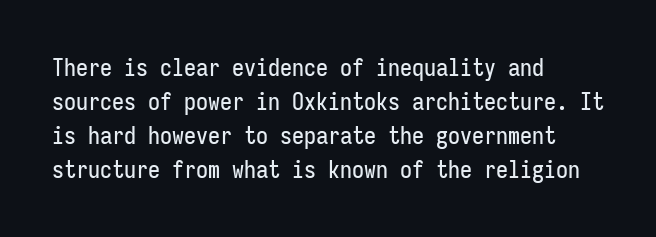
Q: Is the text italic (slanted)? A: No, it is upright.
Q: Is the text underlined? A: No.
Q: How is the paragraph aligned? A: Left-aligned.
Q: Is the spacing between letters normal or unusually wide? A: Normal.
Q: Is the spacing between lines tight, normal or loose? A: Normal.
